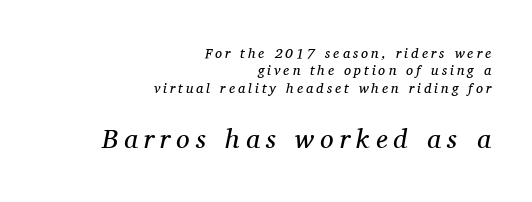
Alignment: flush right. Loose tracking; the words dissolve into strings of separated letters. These two chunks differ in scale, with the bottom chunk taking the larger measure. Underline: absent. Italic: yes, the glyphs are oblique.
